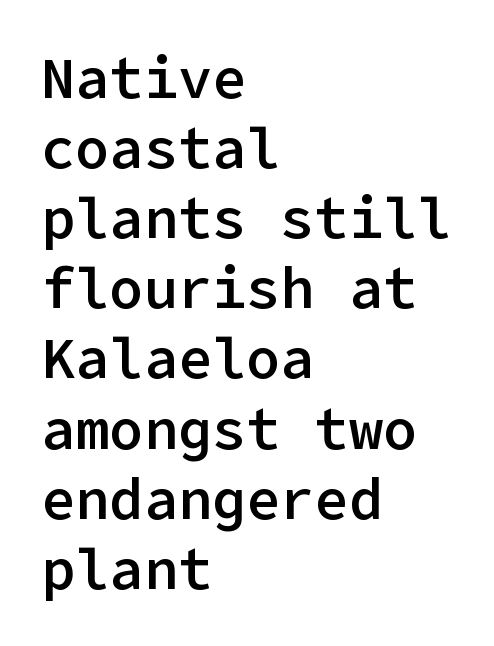
Q: Is the text bold? A: Semi-bold.
Q: Is the text italic (slanted)? A: No, it is upright.
Q: Is the typeface a serif or a sans-serif typeface? A: Sans-serif.
Q: Is the text underlined? A: No.
Q: How is the paragraph aligned? A: Left-aligned.
Q: Is the spacing between letters normal or unusually wide? A: Normal.
Q: Width (condensed, normal, or wide)? A: Normal.
Q: Stroke contrast? A: Low.
Q: x-height? A: Medium.
